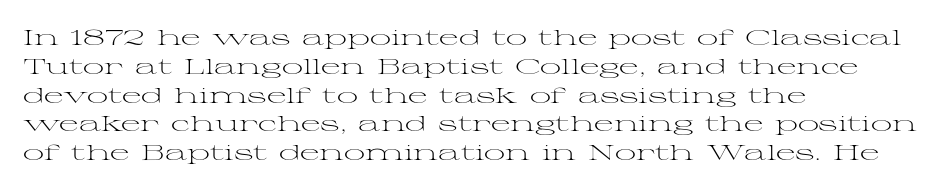
Each new line begins a customary step beneath the previous one. Stems here are at most as thick as an everyday book face. Words appear dense and cohesive because spacing is normal. Descenders hang freely into open space. The axis of the letterforms is exactly vertical.
